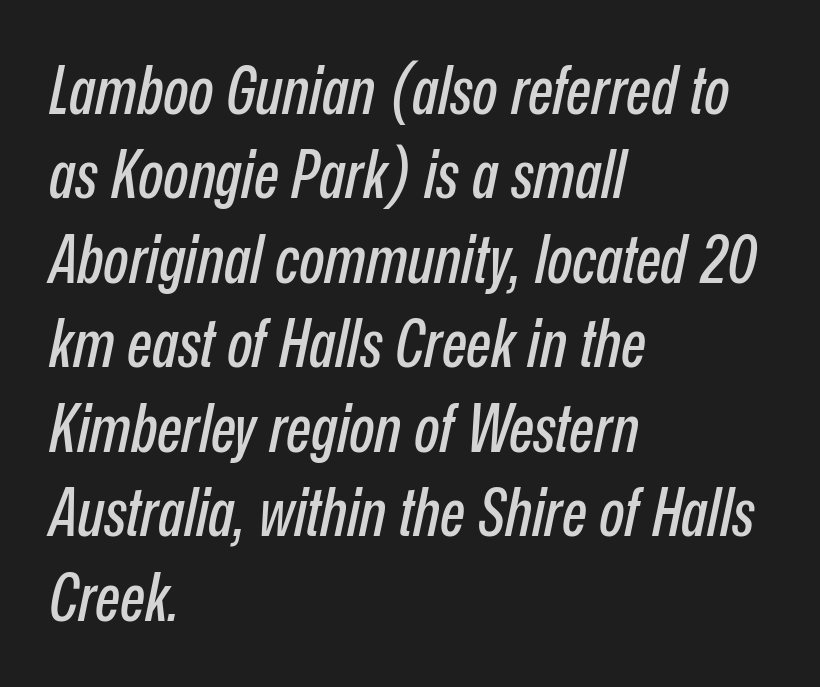
The image shows 66 px condensed type, italic (leaning right); set left-aligned, normal line spacing (1.28x), normal letter spacing, not underlined; low stroke contrast and a medium x-height.
